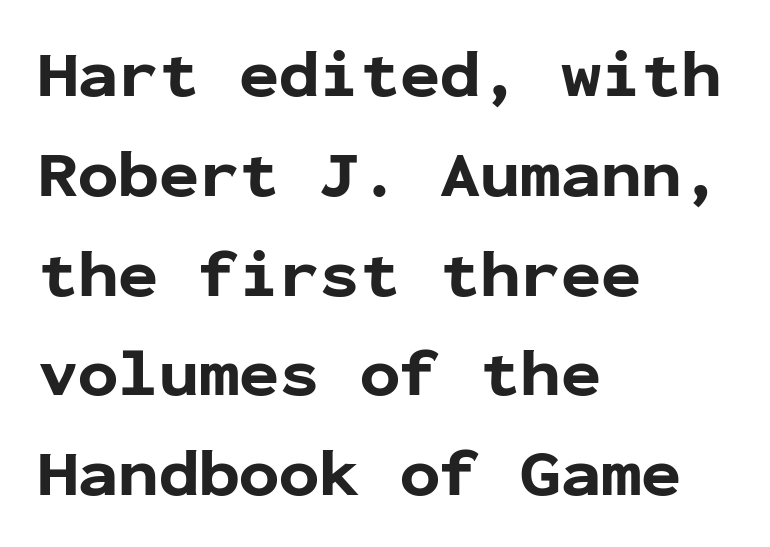
{"serif": "no", "italic": "no", "bold": "yes", "weight": "bold", "width": "normal", "stroke_contrast": "low", "x_height": "medium", "monospaced": "yes", "underline": "no", "align": "left", "line_spacing": "normal", "line_spacing_ratio": 1.49, "letter_spacing": "normal", "letter_spacing_em": 0.0, "glyph_px": 67}
